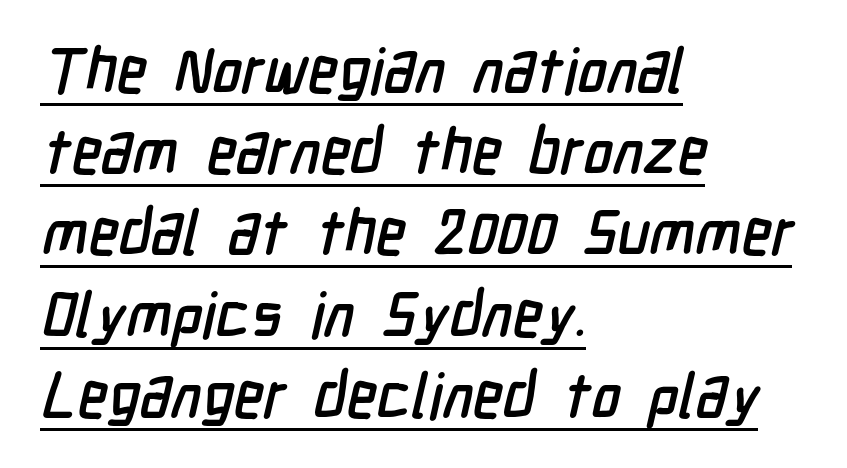
{"serif": "no", "width": "condensed", "stroke_contrast": "low", "x_height": "medium", "monospaced": "no", "underline": "yes", "align": "left", "line_spacing": "normal", "line_spacing_ratio": 1.31, "letter_spacing": "normal", "letter_spacing_em": 0.0, "glyph_px": 62}
